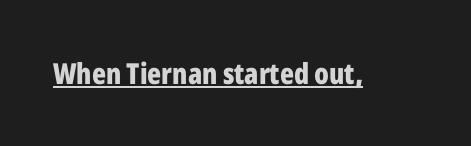
{"serif": "no", "italic": "no", "bold": "yes", "weight": "bold", "width": "condensed", "stroke_contrast": "low", "x_height": "medium", "monospaced": "no", "underline": "yes", "letter_spacing": "normal", "letter_spacing_em": 0.0, "glyph_px": 29}
